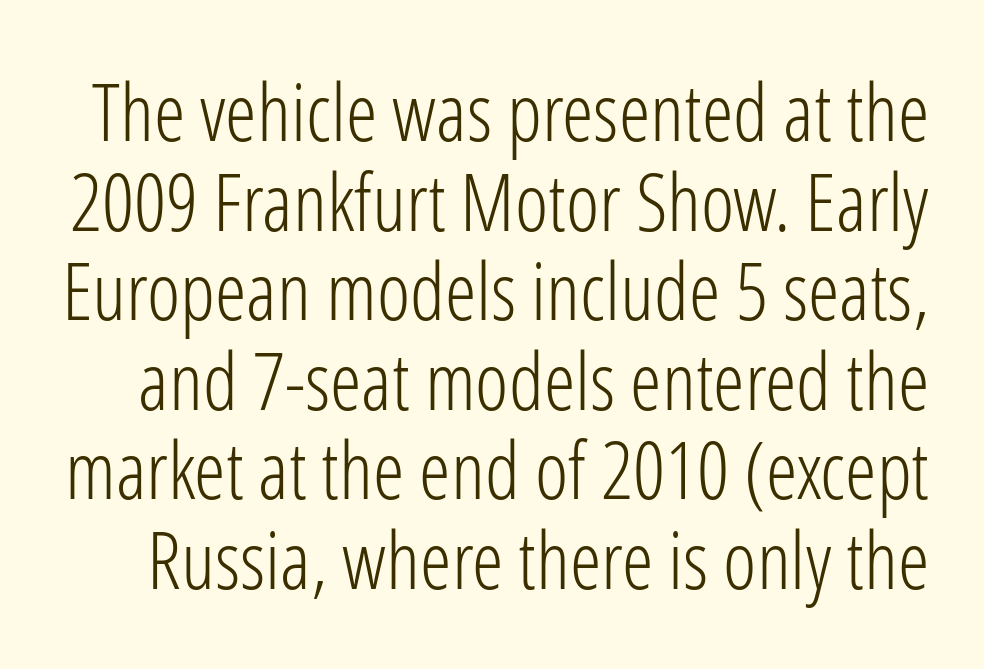
Rendered with straight, roman letterforms. The face looks like a standard text weight, possibly lighter. This rendering features lettering with no underline. In terms of letterform style, serifs are entirely absent. Notice how descenders almost collide with the ascenders below — that's tight leading. No extra tracking has been applied to these lines.
